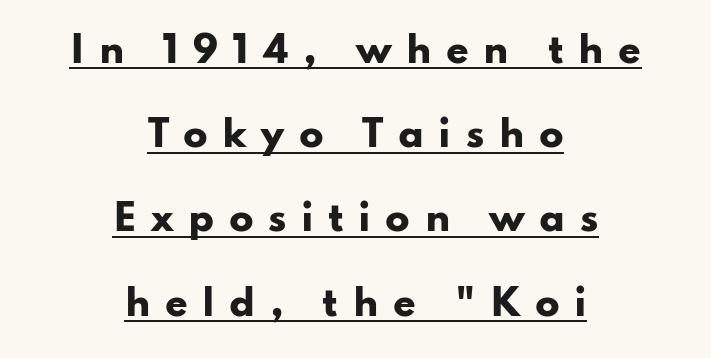
The image shows 36 px heavy, wide sans-serif type, upright; set centered, loose line spacing (2.34x), unusually wide letter spacing (+0.4 em), underlined; low stroke contrast and a small x-height.
